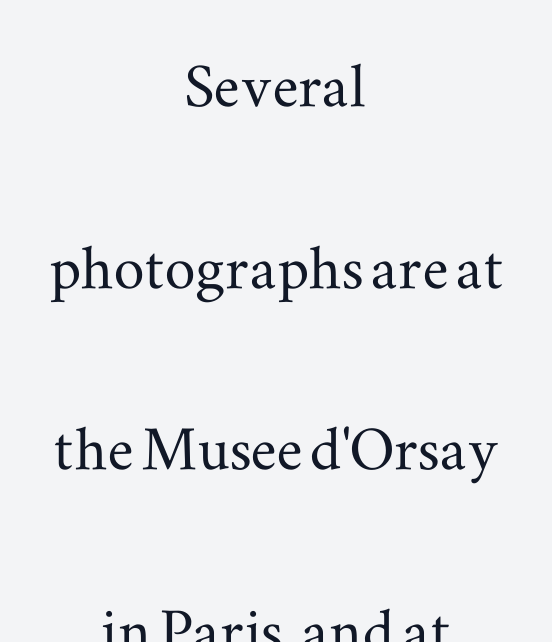
Q: Is the text italic (slanted)? A: No, it is upright.
Q: Is the typeface a serif or a sans-serif typeface? A: Serif.
Q: Is the text underlined? A: No.
Q: How is the paragraph aligned? A: Centered.
Q: Is the spacing between letters normal or unusually wide? A: Normal.
Q: Is the spacing between lines tight, normal or loose? A: Loose.
Q: Width (condensed, normal, or wide)? A: Wide.
Q: Stroke contrast? A: Medium.
Q: x-height? A: Small.
Q: Monospaced? A: No.
